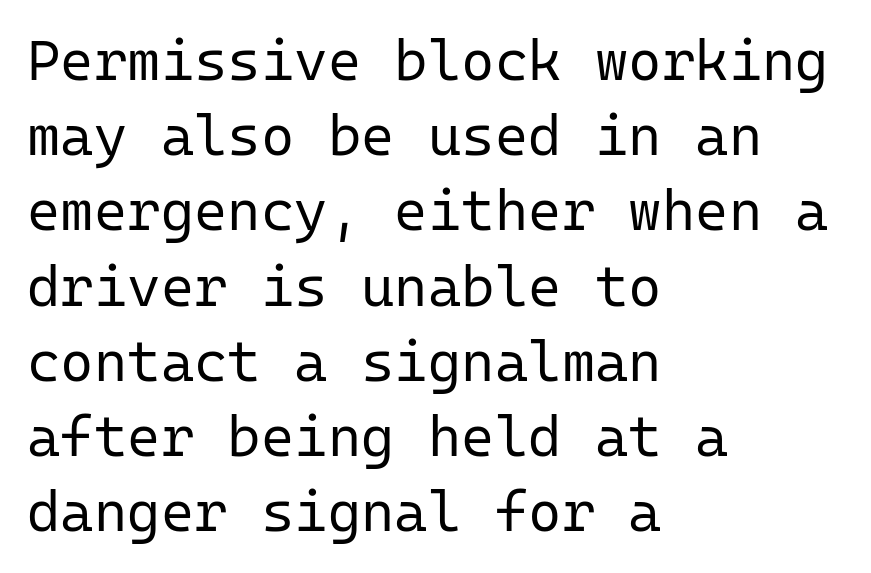
The image shows 57 px regular-weight sans-serif type, upright, monospaced; set left-aligned, normal line spacing (1.32x), normal letter spacing, not underlined; low stroke contrast and a medium x-height.
